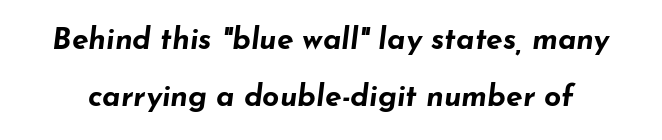
The image shows 30 px bold, wide type, italic (leaning right); set loose line spacing (1.9x), normal letter spacing, not underlined; low stroke contrast and a small x-height.
